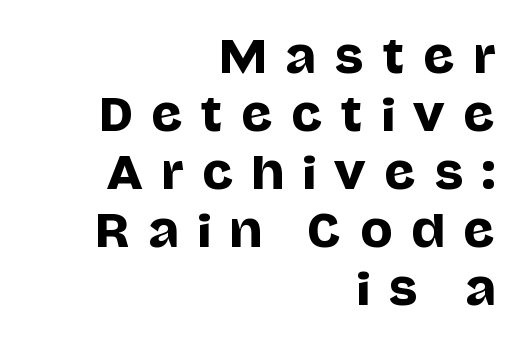
Students, note that the glyphs here are deliberately spaced far apart. The leading is moderate, giving the passage an even texture. The space beneath each line is pristine and unruled. The glyphs in this specimen are sans serif.
